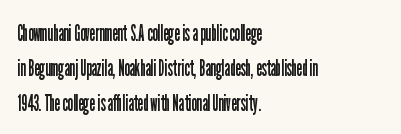
The image shows 24 px text type, upright; set left-aligned, normal line spacing (1.45x), normal letter spacing, not underlined.
